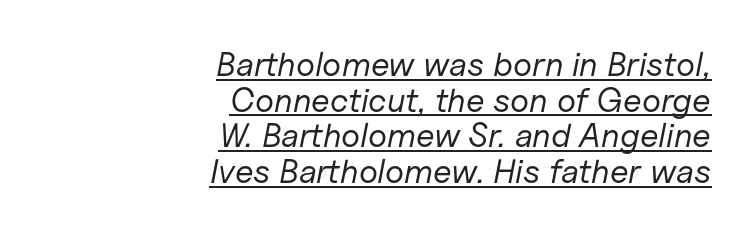
{"italic": "yes", "lean": "right", "slant_degrees": 11, "bold": "no", "weight": "regular", "width": "normal", "stroke_contrast": "low", "x_height": "medium", "monospaced": "no", "underline": "yes", "align": "right", "line_spacing": "tight", "line_spacing_ratio": 1.05, "letter_spacing": "normal", "letter_spacing_em": 0.0, "glyph_px": 34}
